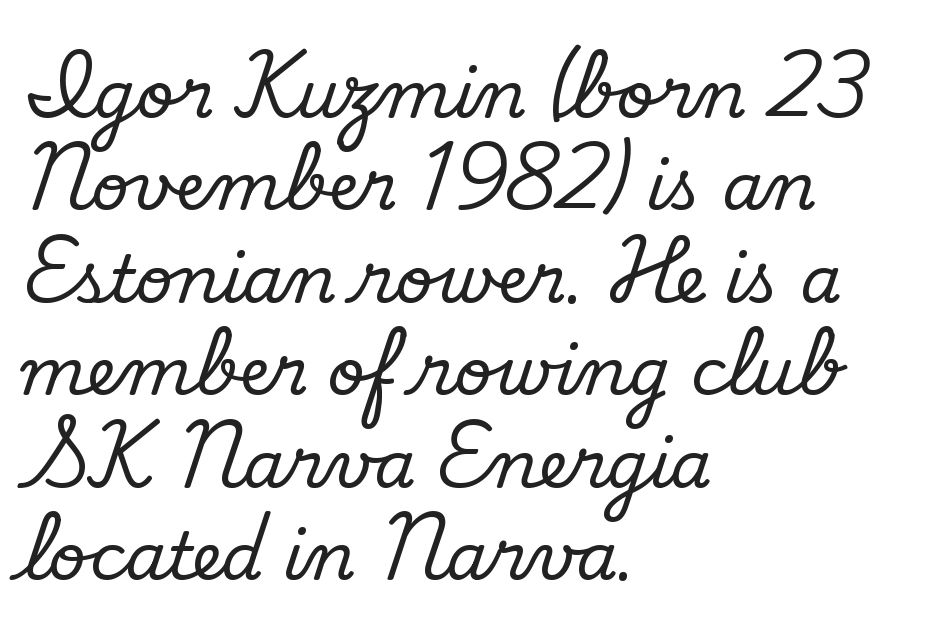
The image shows 66 px regular-weight sans-serif type; set left-aligned, normal line spacing (1.4x), normal letter spacing, not underlined; low stroke contrast and a small x-height.
